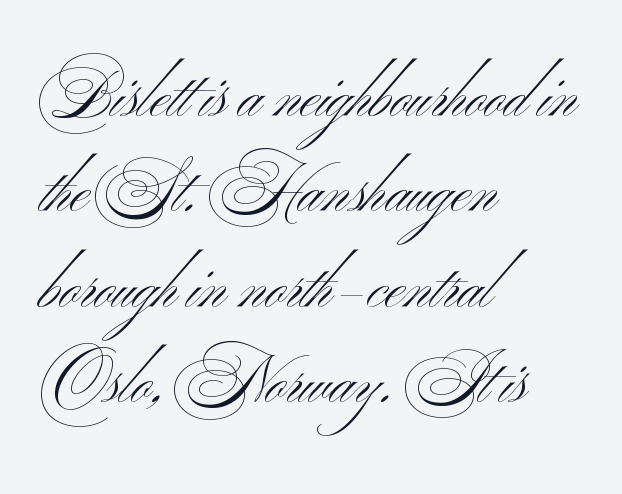
A quiet, ordinary-to-light weight characterises the typeface. Regular leading. A student would call this left alignment; a typographer would say flush left, rag right. Only glyphs here, with clear space below each row. A typesetter would call this proportional, since set widths differ per character. Stroke terminals: plain, sans-serif.
